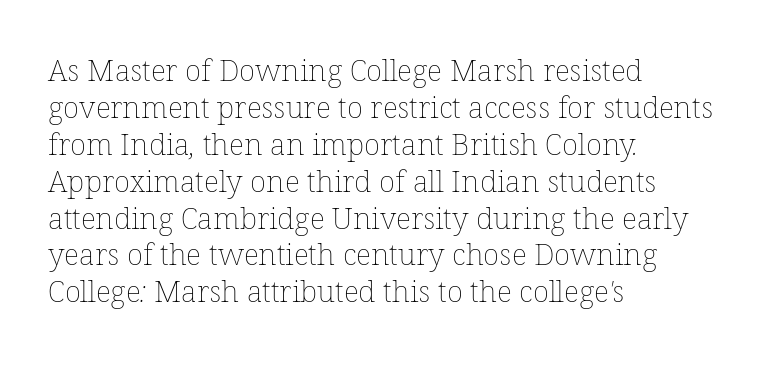
{"bold": "no", "weight": "thin", "width": "normal", "stroke_contrast": "low", "x_height": "medium", "monospaced": "no", "underline": "no", "align": "left", "line_spacing_ratio": 1.23, "letter_spacing": "normal", "letter_spacing_em": 0.0, "glyph_px": 30}
